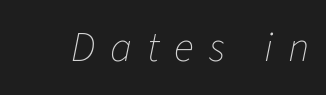
{"italic": "yes", "lean": "right", "slant_degrees": 11, "bold": "no", "weight": "thin", "width": "normal", "stroke_contrast": "low", "x_height": "medium", "monospaced": "no", "underline": "no", "letter_spacing": "wide", "letter_spacing_em": 0.36, "glyph_px": 42}
